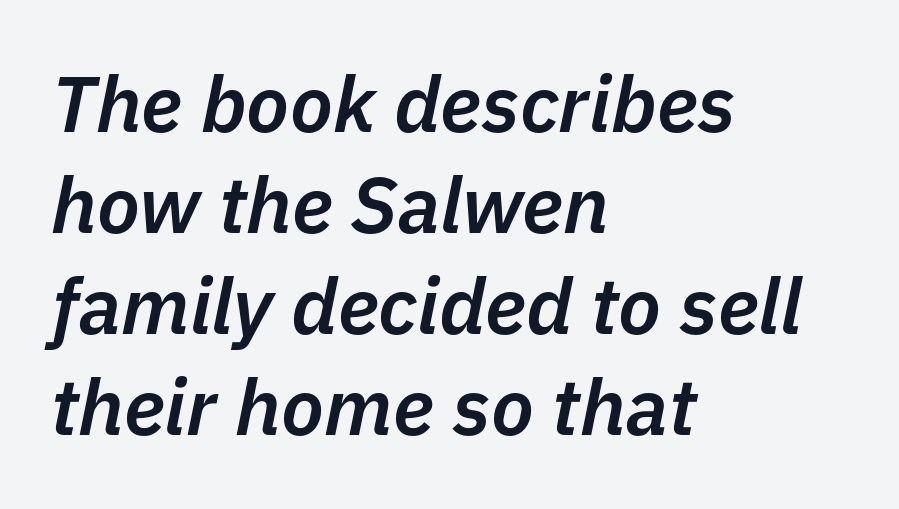
{"italic": "yes", "lean": "right", "slant_degrees": 11, "bold": "semi", "weight": "semibold", "width": "normal", "stroke_contrast": "low", "x_height": "medium", "monospaced": "no", "underline": "no", "align": "left", "line_spacing": "normal", "line_spacing_ratio": 1.28, "letter_spacing": "normal", "letter_spacing_em": 0.0, "glyph_px": 79}
